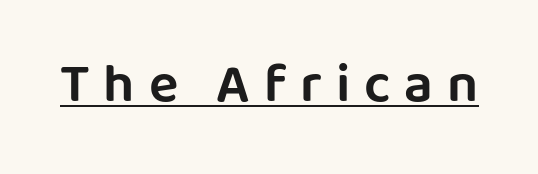
{"serif": "no", "italic": "no", "width": "normal", "stroke_contrast": "low", "x_height": "large", "monospaced": "no", "underline": "yes", "letter_spacing": "wide", "letter_spacing_em": 0.25, "glyph_px": 55}
